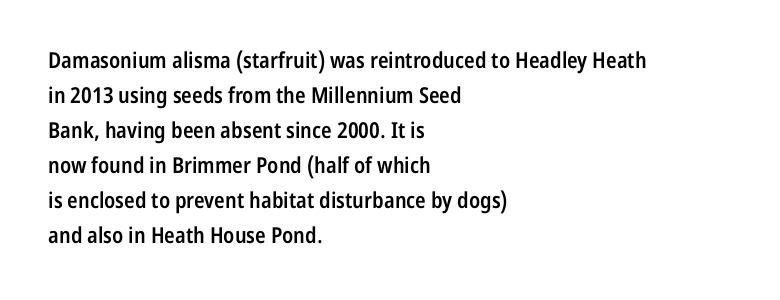
{"italic": "no", "bold": "semi", "underline": "no", "align": "left", "line_spacing": "normal", "line_spacing_ratio": 1.59, "letter_spacing": "normal", "letter_spacing_em": 0.0, "glyph_px": 22}
